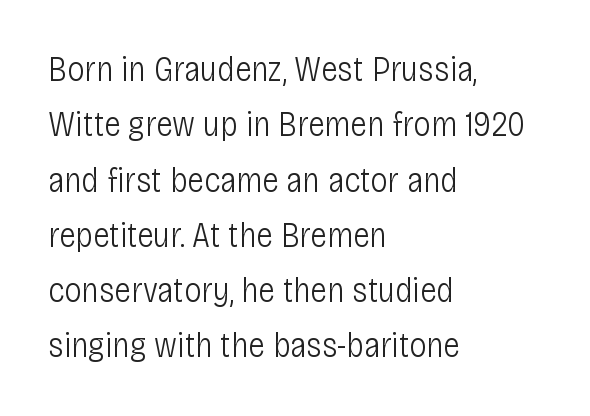
{"serif": "no", "italic": "no", "bold": "no", "weight": "light", "width": "condensed", "stroke_contrast": "low", "x_height": "large", "monospaced": "no", "underline": "no", "align": "left", "line_spacing": "normal", "line_spacing_ratio": 1.58, "letter_spacing": "normal", "letter_spacing_em": 0.0, "glyph_px": 35}
